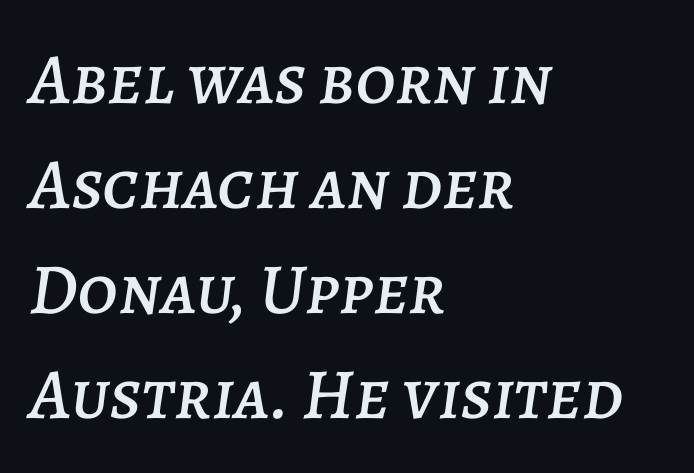
{"italic": "yes", "lean": "right", "slant_degrees": 7, "width": "normal", "stroke_contrast": "low", "x_height": "large", "monospaced": "no", "underline": "no", "align": "left", "line_spacing": "normal", "line_spacing_ratio": 1.46, "letter_spacing": "normal", "letter_spacing_em": 0.0, "glyph_px": 72}
